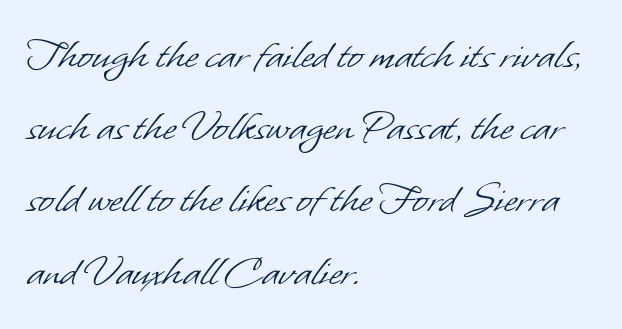
The image shows 46 px light sans-serif type; set left-aligned, normal line spacing (1.57x), normal letter spacing, not underlined; low stroke contrast and a small x-height.
